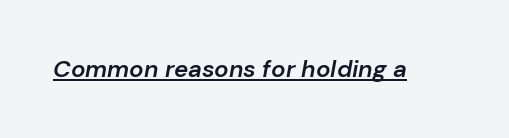
Q: Is the text bold? A: Semi-bold.
Q: Is the text italic (slanted)? A: Yes, it leans right by about 10 degrees.
Q: Is the text underlined? A: Yes.
Q: Is the spacing between letters normal or unusually wide? A: Normal.
